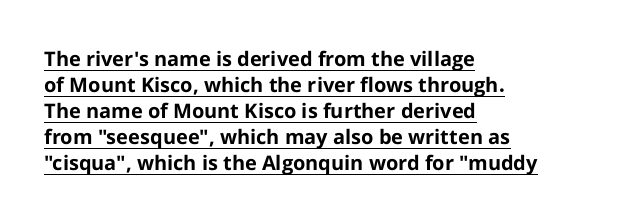
The image shows 20 px bold type, upright; set left-aligned, normal line spacing (1.3x), normal letter spacing, underlined.
